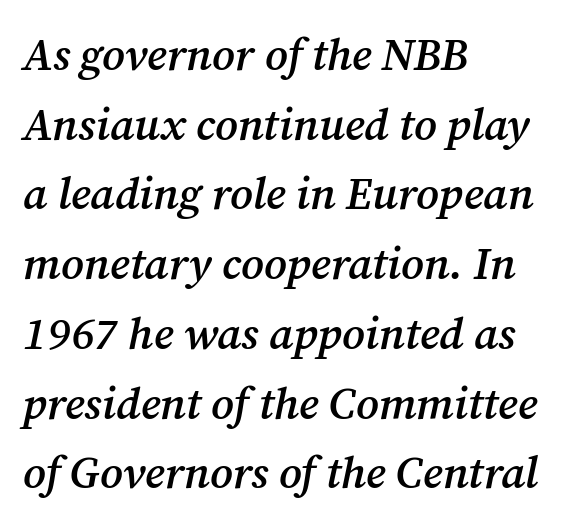
{"serif": "yes", "italic": "yes", "lean": "right", "slant_degrees": 12, "bold": "semi", "weight": "semibold", "width": "normal", "stroke_contrast": "medium", "x_height": "medium", "monospaced": "no", "underline": "no", "align": "left", "line_spacing": "normal", "line_spacing_ratio": 1.55, "letter_spacing": "normal", "letter_spacing_em": 0.0, "glyph_px": 45}
